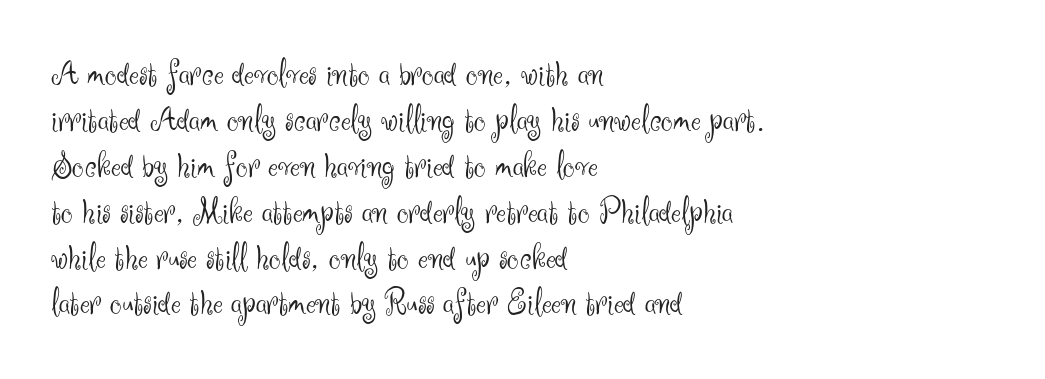
Q: Is the text bold? A: No.
Q: Is the text italic (slanted)? A: No, it is upright.
Q: Is the typeface a serif or a sans-serif typeface? A: Sans-serif.
Q: Is the text underlined? A: No.
Q: How is the paragraph aligned? A: Left-aligned.
Q: Is the spacing between letters normal or unusually wide? A: Normal.
Q: Width (condensed, normal, or wide)? A: Normal.
Q: Stroke contrast? A: Medium.
Q: x-height? A: Small.
Q: Monospaced? A: No.
